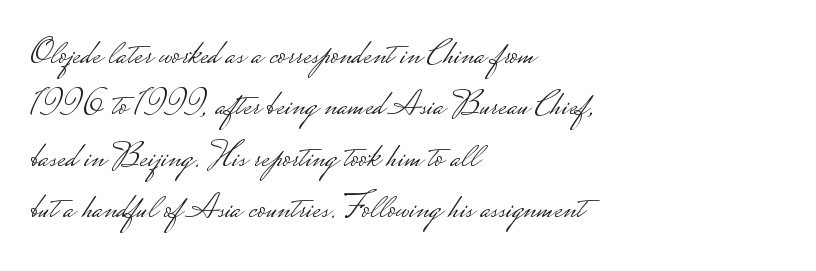
The text block is weighted toward the left margin, trailing off unevenly rightward. The typeface chosen for these lines omits serifs. Compared with typical paragraphs, the rows here are spaced about the same. The strip under each line holds only bare page. This sample has the flowing, uneven cadence of proportional lettering.
